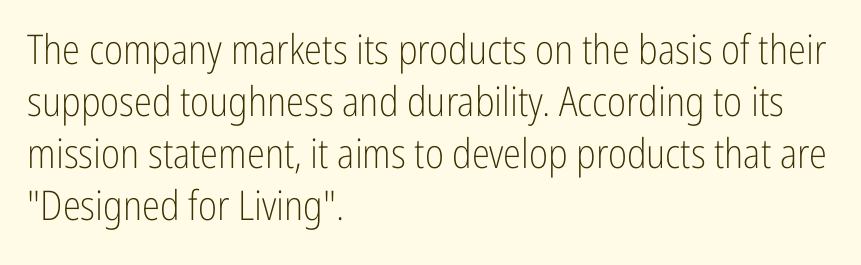
Q: Is the text bold? A: No.
Q: Is the text italic (slanted)? A: No, it is upright.
Q: Is the typeface a serif or a sans-serif typeface? A: Sans-serif.
Q: Is the text underlined? A: No.
Q: How is the paragraph aligned? A: Left-aligned.
Q: Is the spacing between letters normal or unusually wide? A: Normal.
Q: Is the spacing between lines tight, normal or loose? A: Normal.
Q: Width (condensed, normal, or wide)? A: Condensed.
Q: Stroke contrast? A: Low.
Q: x-height? A: Medium.
Q: Monospaced? A: No.
